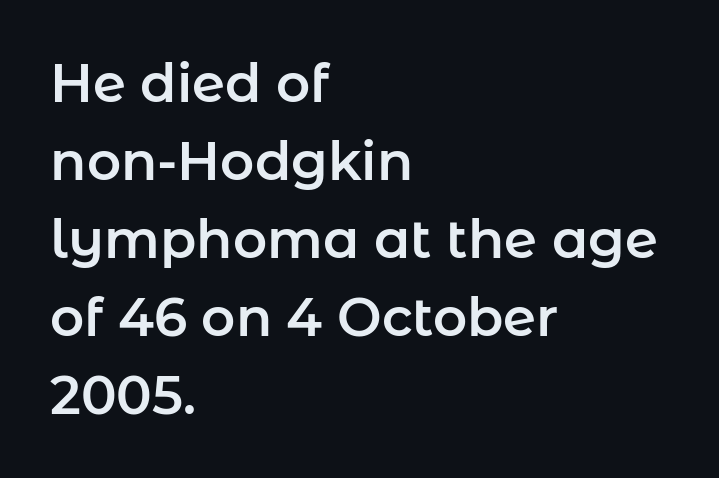
Default kerning and tracking; the words read as compact shapes. Here the designer chose a conventional face with non-uniform glyph widths. Notice how the stems are strictly vertical — no italics here. If you drew a ruler down the left edge, every line would touch it.
